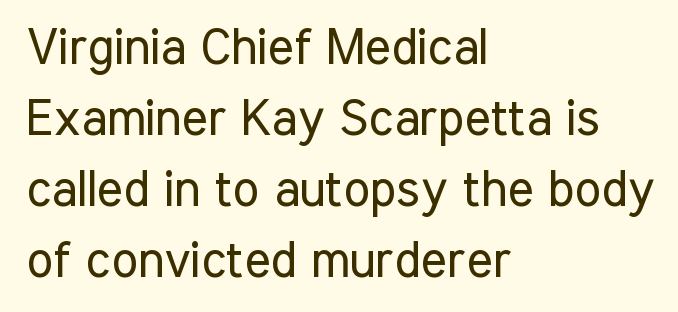
{"serif": "no", "italic": "no", "bold": "no", "weight": "regular", "width": "condensed", "stroke_contrast": "low", "x_height": "medium", "monospaced": "no", "underline": "no", "align": "left", "line_spacing": "normal", "line_spacing_ratio": 1.42, "letter_spacing": "normal", "letter_spacing_em": 0.0, "glyph_px": 50}
